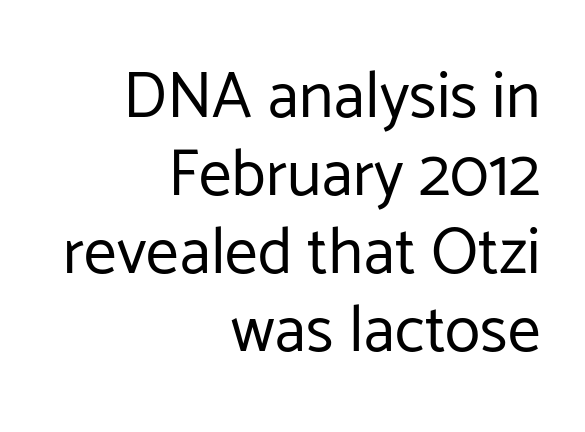
Q: Is the text bold? A: No.
Q: Is the text italic (slanted)? A: No, it is upright.
Q: Is the typeface a serif or a sans-serif typeface? A: Sans-serif.
Q: Is the text underlined? A: No.
Q: How is the paragraph aligned? A: Right-aligned.
Q: Is the spacing between letters normal or unusually wide? A: Normal.
Q: Width (condensed, normal, or wide)? A: Normal.
Q: Stroke contrast? A: Low.
Q: x-height? A: Medium.
Q: Monospaced? A: No.
